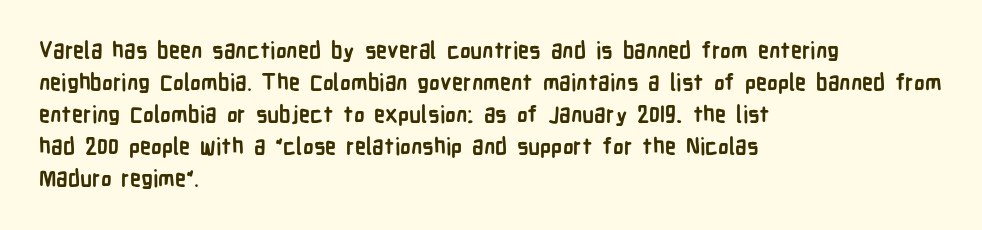
These lines were composed using upright roman letters. Bare-footed words on every line. The vertical gap from one line to the next is medium. Leftover space on each line is placed entirely after the last word. The line texture is even and compact thanks to regular tracking.
